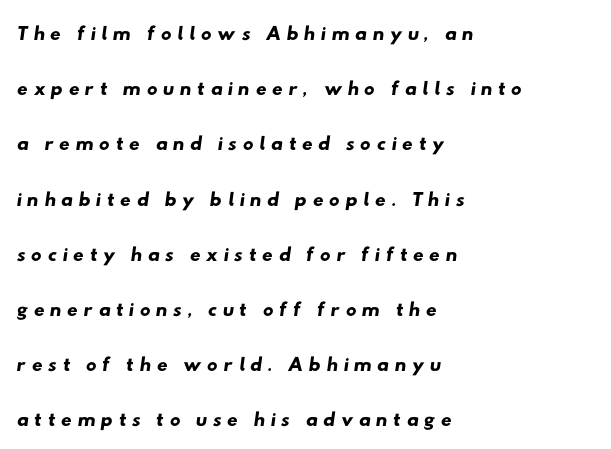
The image shows 30 px wide sans-serif type; set left-aligned, line spacing 1.84x, not underlined; low stroke contrast and a small x-height.
